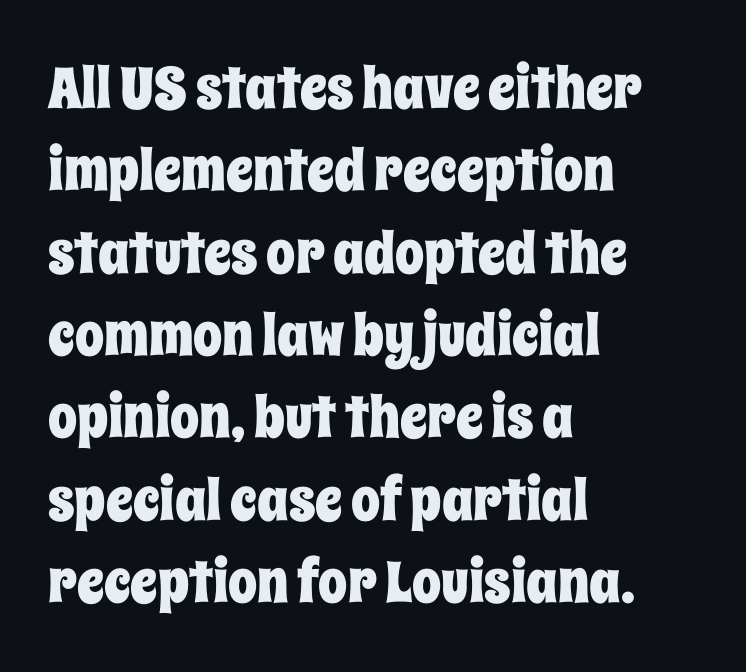
The vertical gap from one line to the next is medium. Is this a fixed-width face? No — the glyphs have proportional, varying widths. The rendering keeps characters at their native spacing. Every stem runs plumb, perpendicular to the baseline. Each line starts at the same left margin while the right side varies. The baseline area is clear.
